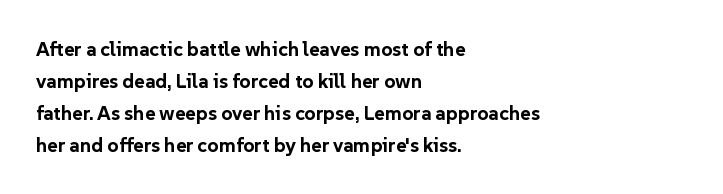
The passage shown is emphatically bold. Clear beneath every line of the passage. Characters remain perfectly vertical along every line. These lines sit exactly where default settings would place them. The horizontal fit of the characters is conventional and even. Each line starts at the same left margin while the right side varies.
